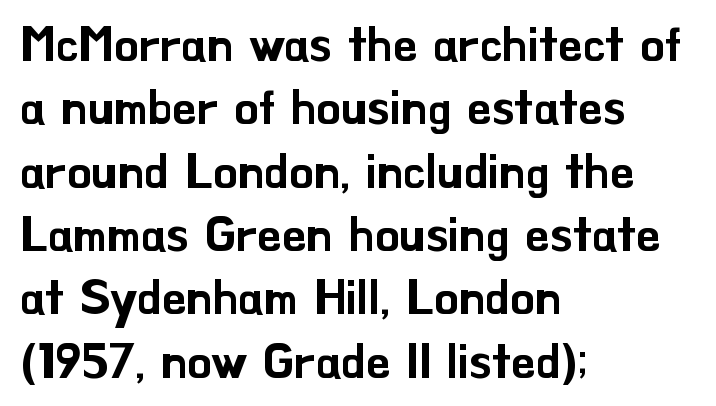
Q: Is the text italic (slanted)? A: No, it is upright.
Q: Is the typeface a serif or a sans-serif typeface? A: Sans-serif.
Q: Is the text underlined? A: No.
Q: How is the paragraph aligned? A: Left-aligned.
Q: Is the spacing between letters normal or unusually wide? A: Normal.
Q: Is the spacing between lines tight, normal or loose? A: Normal.
Q: Width (condensed, normal, or wide)? A: Normal.
Q: Stroke contrast? A: Low.
Q: x-height? A: Small.
Q: Monospaced? A: No.
